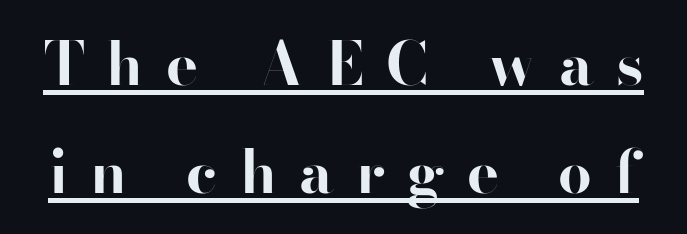
Q: Is the text bold? A: Yes.
Q: Is the text italic (slanted)? A: No, it is upright.
Q: Is the typeface a serif or a sans-serif typeface? A: Sans-serif.
Q: Is the text underlined? A: Yes.
Q: Is the spacing between letters normal or unusually wide? A: Unusually wide.
Q: Width (condensed, normal, or wide)? A: Normal.
Q: Stroke contrast? A: High.
Q: x-height? A: Small.
Q: Monospaced? A: No.
